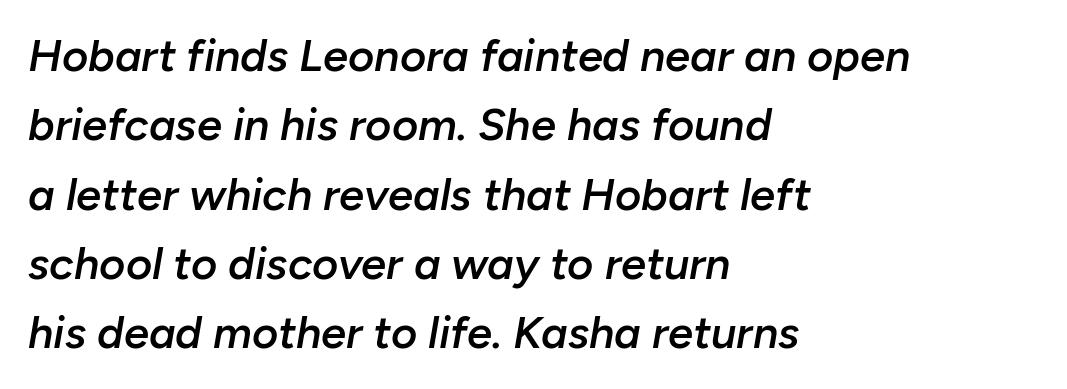
Q: Is the text bold? A: Semi-bold.
Q: Is the text italic (slanted)? A: Yes, it leans right by about 10 degrees.
Q: Is the text underlined? A: No.
Q: How is the paragraph aligned? A: Left-aligned.
Q: Is the spacing between letters normal or unusually wide? A: Normal.
Q: Is the spacing between lines tight, normal or loose? A: Normal.
Q: Width (condensed, normal, or wide)? A: Normal.
Q: Stroke contrast? A: Low.
Q: x-height? A: Medium.
Q: Monospaced? A: No.
